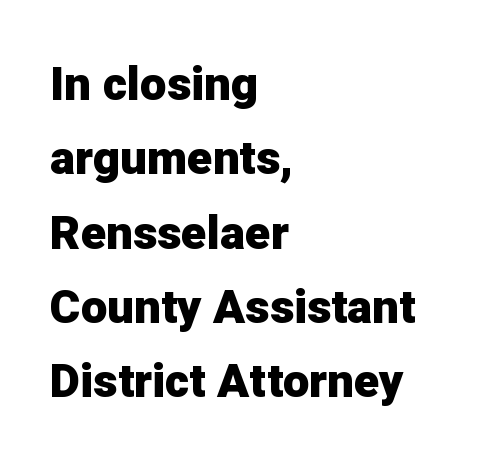
The axis of the letterforms is exactly vertical. The rendering anchors every line to the left-hand side. The lines sit at an ordinary, default distance from one another. Look at the bottom of the vertical strokes: they stop flat, with no serifs. Check under the words: just untouched page. Short note: letters normally spaced.
